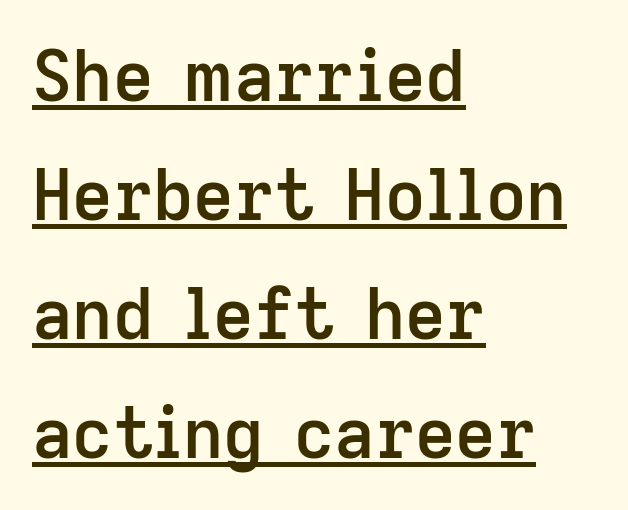
Q: Is the text bold? A: Semi-bold.
Q: Is the text italic (slanted)? A: No, it is upright.
Q: Is the typeface a serif or a sans-serif typeface? A: Sans-serif.
Q: Is the text underlined? A: Yes.
Q: How is the paragraph aligned? A: Left-aligned.
Q: Is the spacing between letters normal or unusually wide? A: Normal.
Q: Is the spacing between lines tight, normal or loose? A: Normal.
Q: Width (condensed, normal, or wide)? A: Normal.
Q: Stroke contrast? A: Low.
Q: x-height? A: Medium.
Q: Monospaced? A: No.
